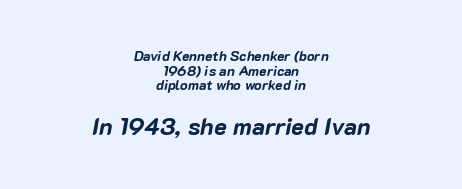
The image shows 24 px bold type, italic (leaning right); set centered, tight line spacing (1.05x), normal letter spacing, not underlined; the second (bottom) block is 1.71x larger.
